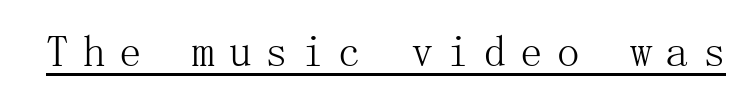
Q: Is the text bold? A: No.
Q: Is the text italic (slanted)? A: No, it is upright.
Q: Is the typeface a serif or a sans-serif typeface? A: Serif.
Q: Is the text underlined? A: Yes.
Q: Is the spacing between letters normal or unusually wide? A: Unusually wide.
Q: Width (condensed, normal, or wide)? A: Normal.
Q: Stroke contrast? A: Medium.
Q: x-height? A: Medium.
